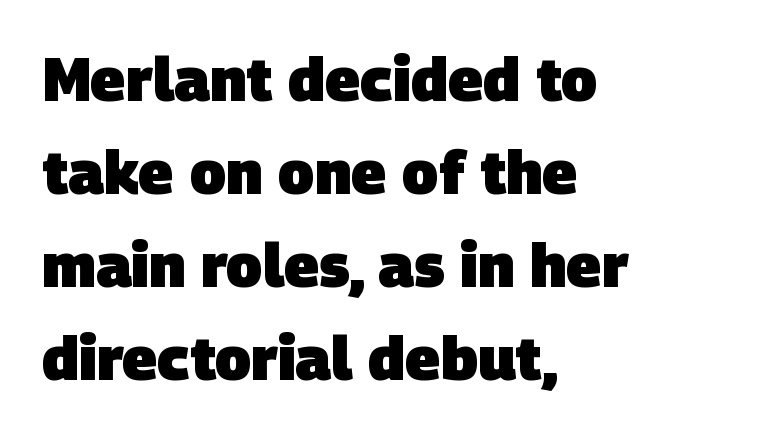
The typesetter chose a ragged-right arrangement here. Proportional: the letters do not fall into vertical columns. Compared with typical body copy, the letter spacing here is the same. Heft: maximum for text — a bold. These lines are composed in type without serifs. The words here are not underlined.
